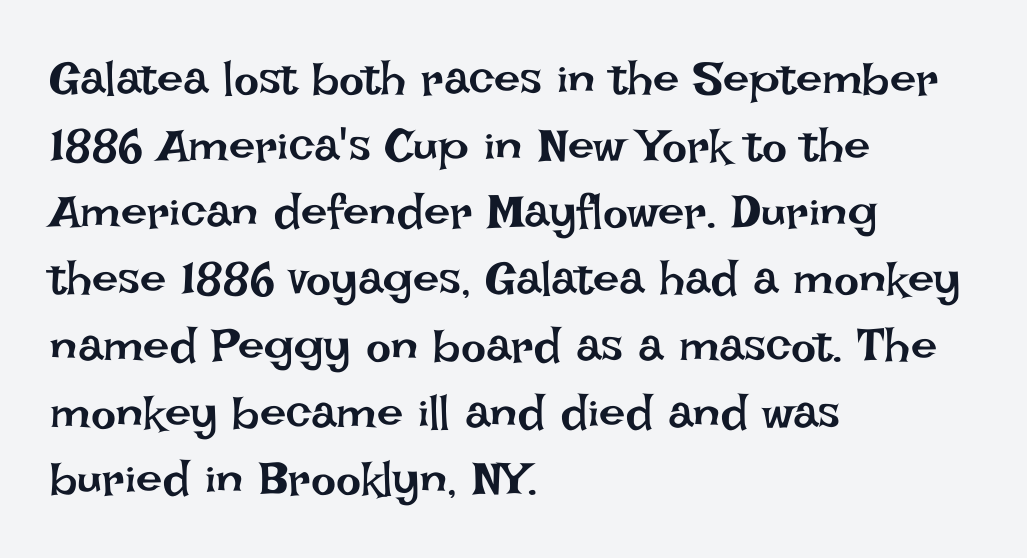
Reading down the block, your eye returns to a fixed left position each line. A quiet, ordinary-to-light weight characterises the typeface. The passage shown is typed in a proportional face where columns would drift. Style check: upright. A typesetter would call this zero additional tracking.
